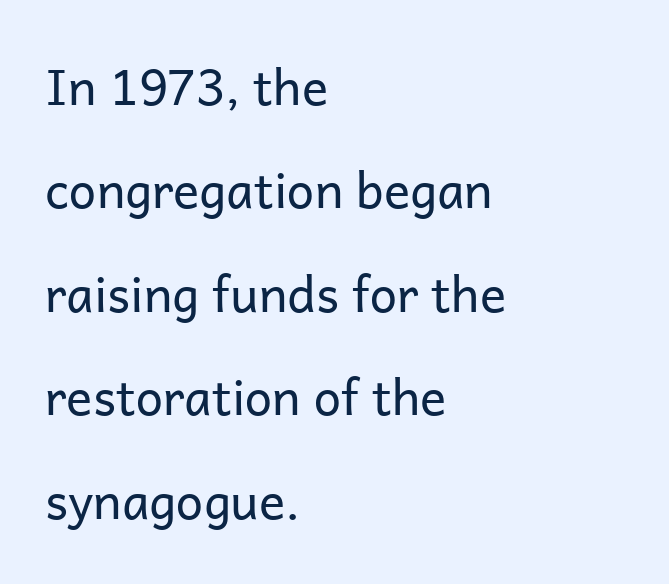
Honestly, the letter spacing is just normal — you wouldn't notice it. Words float on clear page, feet unadorned. Stems and bowls with no extra thickness — not bold. Does the leading feel generous? Absolutely, it's lavish. A typesetter would mark this as roman, not italic. Stroke terminals: plain, sans-serif.
